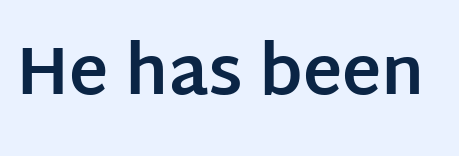
The image shows 67 px bold sans-serif type, upright; set normal letter spacing, not underlined; low stroke contrast and a large x-height.
